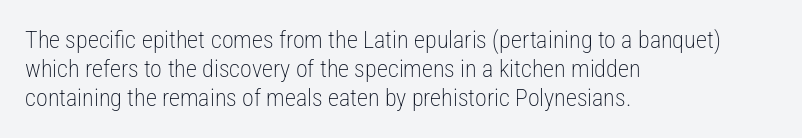
The image shows 24 px text type, upright; set left-aligned, line spacing 1.21x, normal letter spacing, not underlined.
